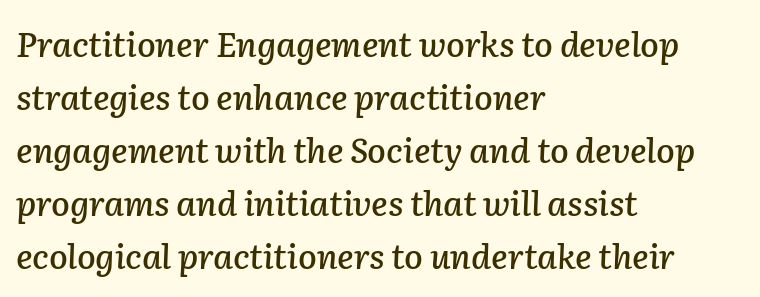
The image shows 34 px text type, italic (leaning right); set left-aligned, normal line spacing (1.56x), normal letter spacing, not underlined; low stroke contrast and a medium x-height.
